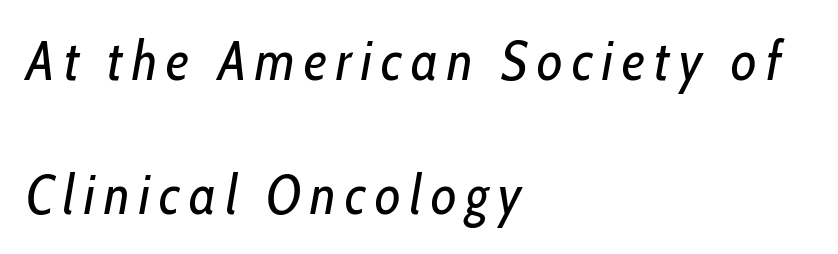
{"italic": "yes", "lean": "right", "slant_degrees": 10, "bold": "no", "weight": "regular", "width": "condensed", "stroke_contrast": "low", "x_height": "medium", "monospaced": "no", "underline": "no", "align": "left", "line_spacing": "loose", "line_spacing_ratio": 2.43, "glyph_px": 55}
